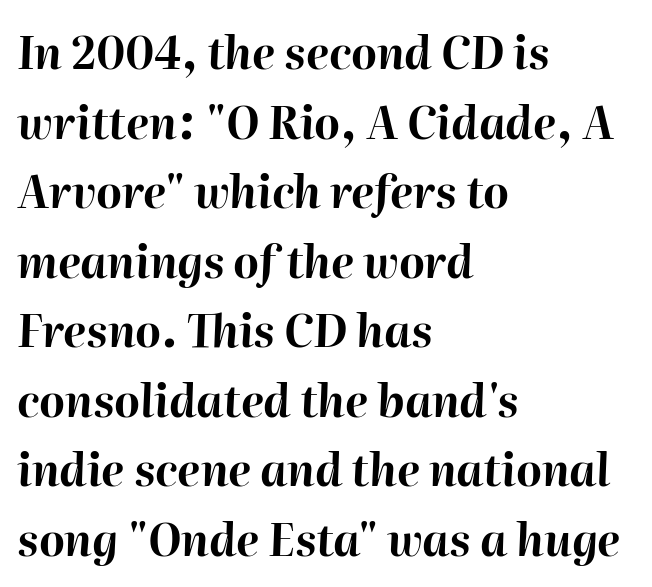
The image shows 44 px bold type, italic (leaning right); set left-aligned, normal line spacing (1.58x), normal letter spacing, not underlined; high stroke contrast and a medium x-height.
